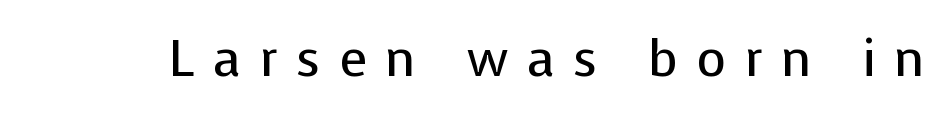
{"serif": "no", "italic": "no", "bold": "no", "weight": "regular", "width": "normal", "stroke_contrast": "low", "x_height": "medium", "monospaced": "no", "underline": "no", "letter_spacing": "wide", "letter_spacing_em": 0.35, "glyph_px": 51}
